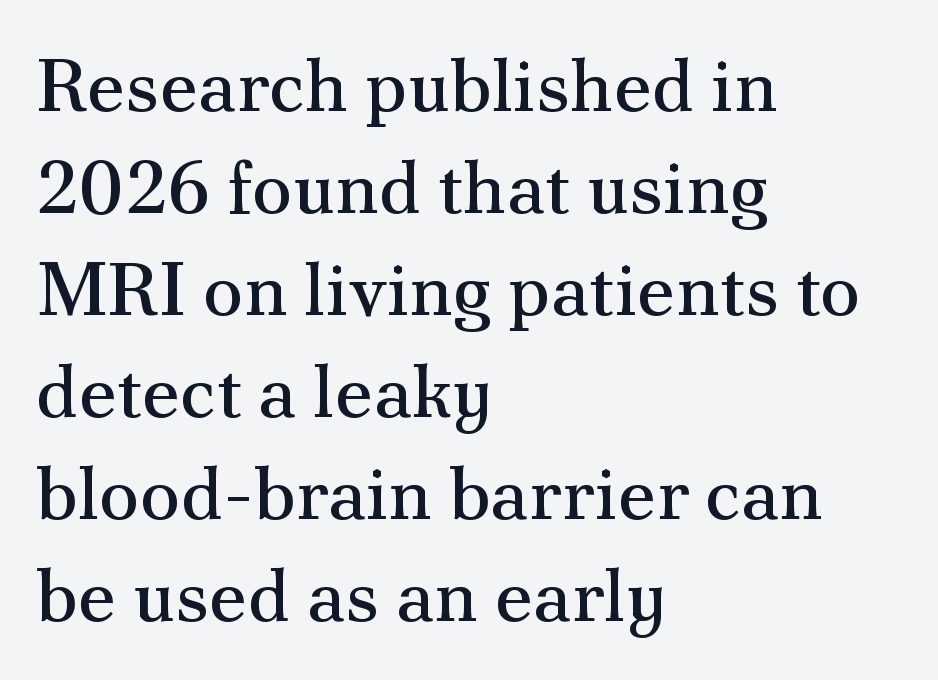
The image shows 75 px regular-weight serif type, upright; set left-aligned, normal line spacing (1.36x), normal letter spacing, not underlined; medium stroke contrast and a small x-height.
